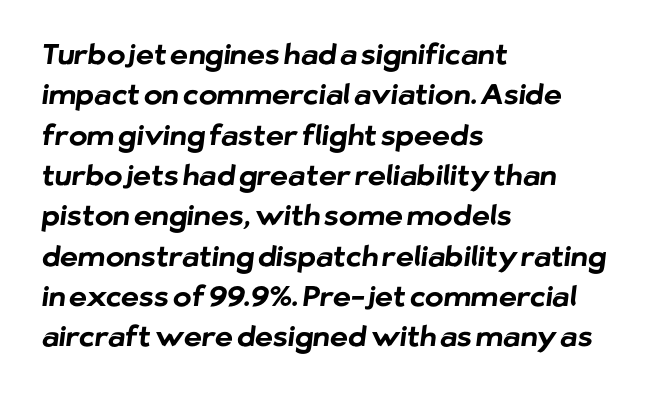
Q: Is the text bold? A: Yes.
Q: Is the typeface a serif or a sans-serif typeface? A: Sans-serif.
Q: Is the text underlined? A: No.
Q: How is the paragraph aligned? A: Left-aligned.
Q: Is the spacing between letters normal or unusually wide? A: Normal.
Q: Is the spacing between lines tight, normal or loose? A: Normal.
Q: Width (condensed, normal, or wide)? A: Normal.
Q: Stroke contrast? A: Low.
Q: x-height? A: Medium.
Q: Monospaced? A: No.
